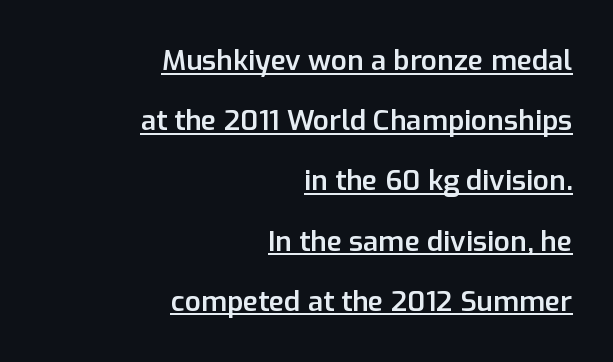
Q: Is the text bold? A: Semi-bold.
Q: Is the text italic (slanted)? A: No, it is upright.
Q: Is the typeface a serif or a sans-serif typeface? A: Sans-serif.
Q: Is the text underlined? A: Yes.
Q: How is the paragraph aligned? A: Right-aligned.
Q: Is the spacing between letters normal or unusually wide? A: Normal.
Q: Is the spacing between lines tight, normal or loose? A: Loose.
Q: Width (condensed, normal, or wide)? A: Normal.
Q: Stroke contrast? A: Low.
Q: x-height? A: Medium.
Q: Monospaced? A: No.
